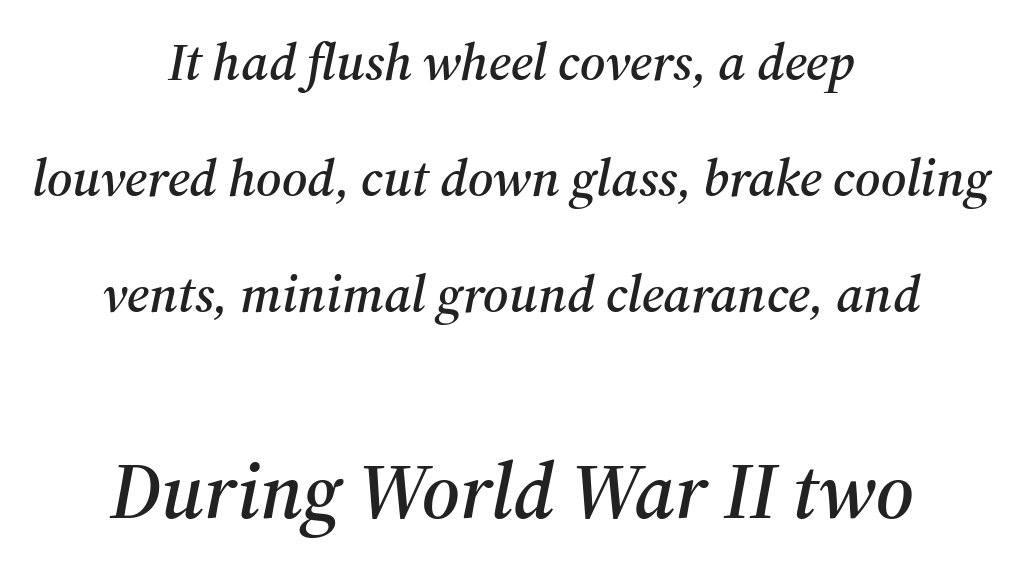
These lines are centered, leaving both edges ragged. Descenders hang freely into open space. Between one letter and the next there's only the usual sliver of space. Would a proofreader flag this as italicized? Yes. Whoever set this chose breathing room over compactness in the vertical rhythm.
